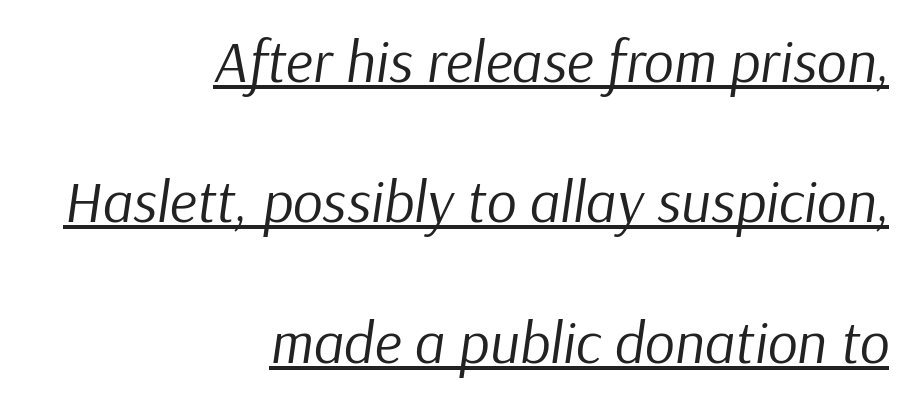
The image shows 59 px regular-weight type, italic (leaning right); set right-aligned, loose line spacing (2.38x), normal letter spacing, underlined; low stroke contrast and a medium x-height.
